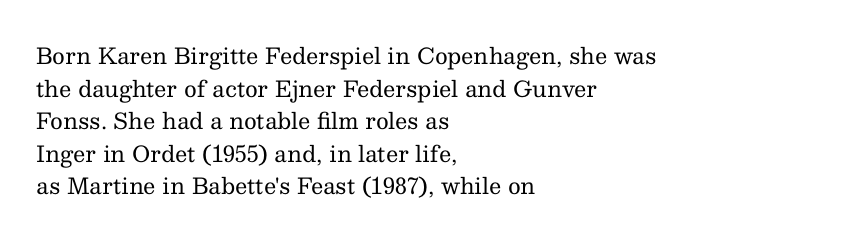
Q: Is the text bold? A: No.
Q: Is the text italic (slanted)? A: No, it is upright.
Q: Is the text underlined? A: No.
Q: How is the paragraph aligned? A: Left-aligned.
Q: Is the spacing between letters normal or unusually wide? A: Normal.
Q: Is the spacing between lines tight, normal or loose? A: Normal.
